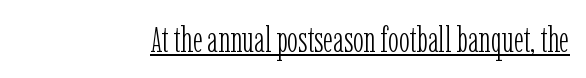
Q: Is the text bold? A: No.
Q: Is the text italic (slanted)? A: No, it is upright.
Q: Is the typeface a serif or a sans-serif typeface? A: Serif.
Q: Is the text underlined? A: Yes.
Q: Is the spacing between letters normal or unusually wide? A: Normal.
Q: Width (condensed, normal, or wide)? A: Condensed.
Q: Stroke contrast? A: Low.
Q: x-height? A: Medium.
Q: Monospaced? A: No.
